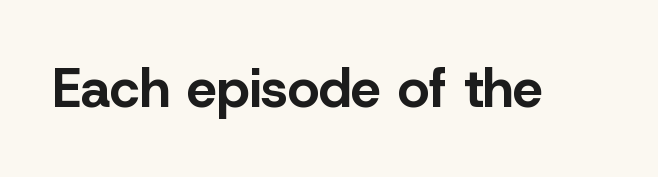
{"serif": "no", "italic": "no", "bold": "yes", "weight": "bold", "width": "normal", "stroke_contrast": "low", "x_height": "medium", "monospaced": "no", "underline": "no", "letter_spacing": "normal", "letter_spacing_em": 0.0, "glyph_px": 54}
